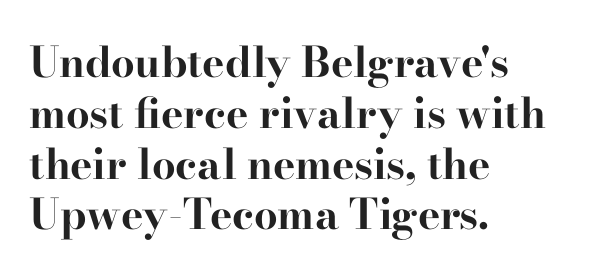
{"serif": "yes", "italic": "no", "bold": "yes", "weight": "bold", "width": "wide", "stroke_contrast": "high", "x_height": "small", "monospaced": "no", "underline": "no", "align": "left", "line_spacing_ratio": 1.21, "letter_spacing": "normal", "letter_spacing_em": 0.0, "glyph_px": 42}
